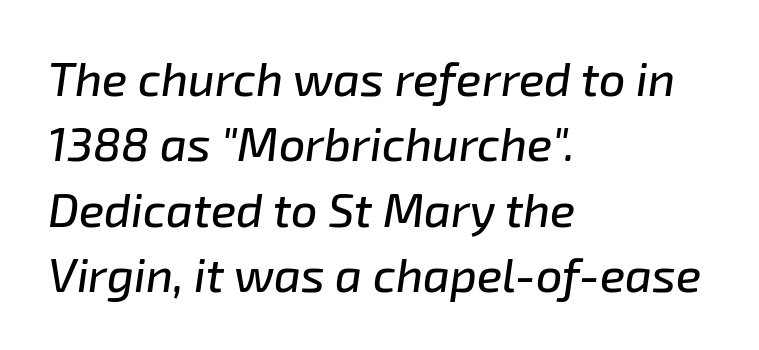
This rendering features lettering with no underline. The glyphs look as if they've been sheared to an angle. Students, note that the glyphs here touch the page at normal intervals. The compositor pushed each line to the left boundary. The passage shown is typed in a proportional face where columns would drift. Regarding leading, the lines here are spaced in the standard way.
